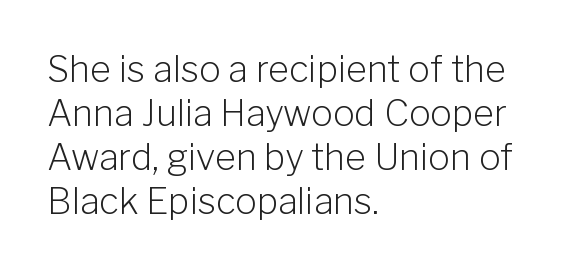
{"serif": "no", "italic": "no", "bold": "no", "weight": "light", "width": "normal", "stroke_contrast": "low", "x_height": "medium", "monospaced": "no", "underline": "no", "align": "left", "line_spacing_ratio": 1.22, "letter_spacing": "normal", "letter_spacing_em": 0.0, "glyph_px": 36}
